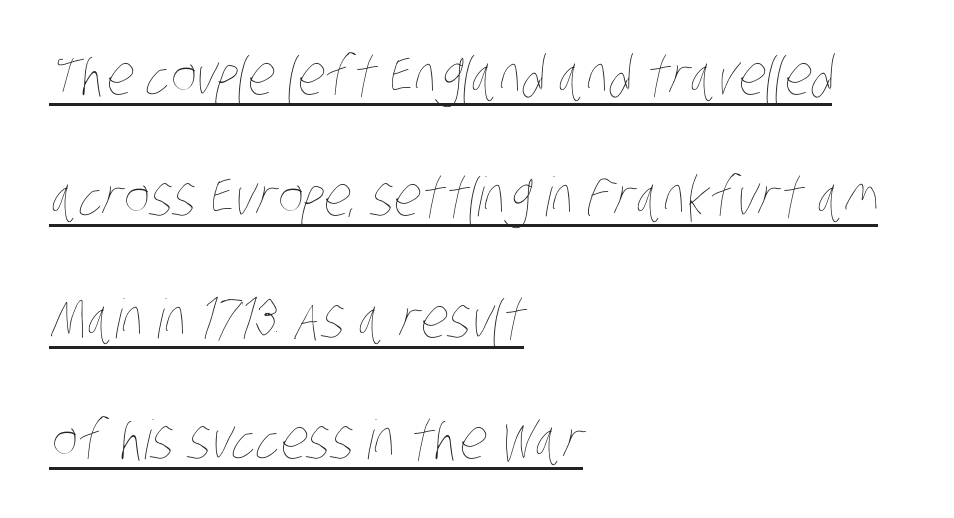
{"bold": "no", "weight": "thin", "width": "condensed", "stroke_contrast": "low", "x_height": "large", "monospaced": "no", "underline": "yes", "align": "left", "line_spacing": "loose", "line_spacing_ratio": 2.25, "letter_spacing": "normal", "letter_spacing_em": 0.0, "glyph_px": 54}
